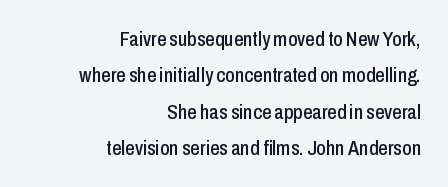
The image shows 21 px text type, upright; set right-aligned, line spacing 1.73x, normal letter spacing, not underlined.
